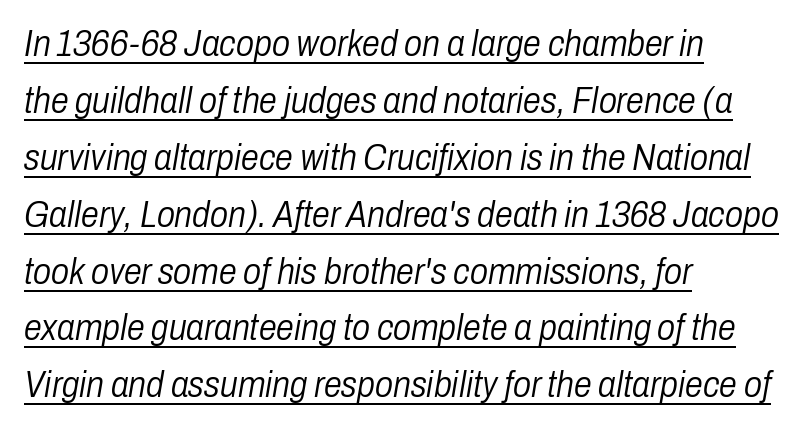
Q: Is the text bold? A: No.
Q: Is the text italic (slanted)? A: Yes, it leans right by about 10 degrees.
Q: Is the text underlined? A: Yes.
Q: How is the paragraph aligned? A: Left-aligned.
Q: Is the spacing between letters normal or unusually wide? A: Normal.
Q: Is the spacing between lines tight, normal or loose? A: Normal.
Q: Width (condensed, normal, or wide)? A: Condensed.
Q: Stroke contrast? A: Low.
Q: x-height? A: Medium.
Q: Monospaced? A: No.
